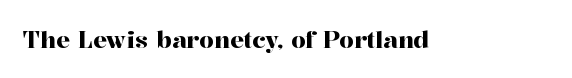
Each word holds together tightly as a unit, with standard inter-letter gaps. Posture: upright roman. The specimen omits any rule beneath the text block's lines.
